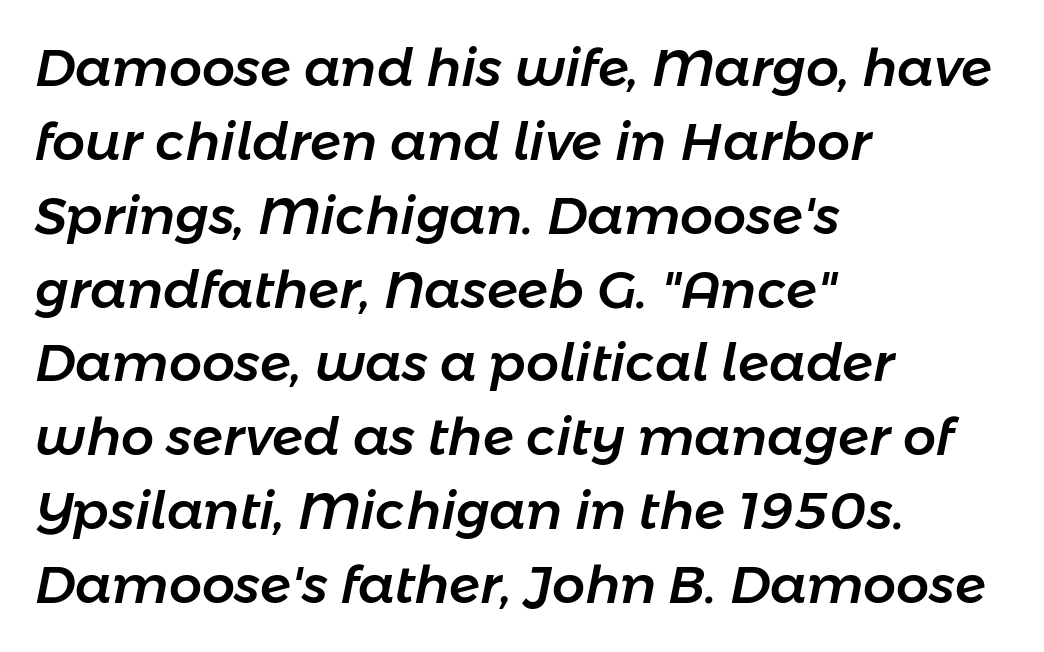
A typesetter would mark this as italic. The gap between lines stays unmarked. Spacing verdict: proportional, widths tailored to each character. You could call the tracking neutral — neither tight nor loose. The block of text has a typical density, with ordinary space between rows. Alignment: flush left.
